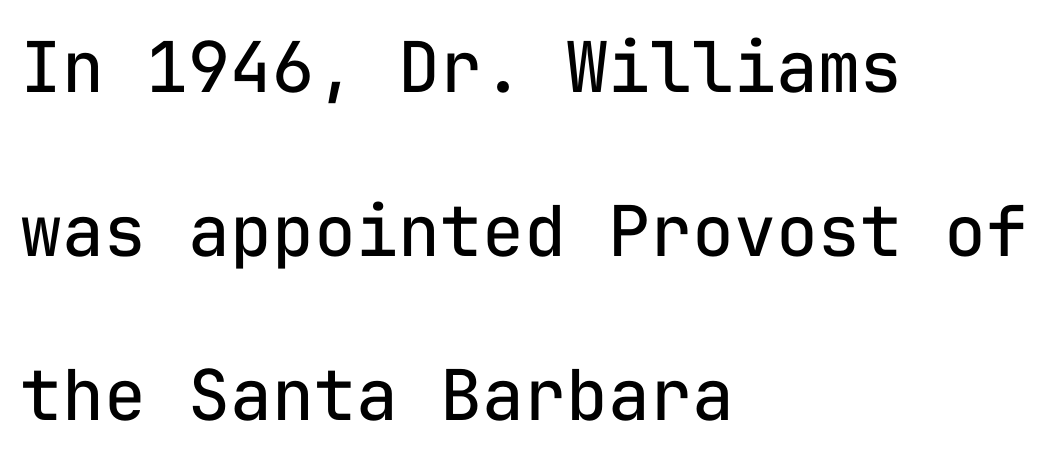
Q: Is the text bold? A: No.
Q: Is the text italic (slanted)? A: No, it is upright.
Q: Is the typeface a serif or a sans-serif typeface? A: Sans-serif.
Q: Is the text underlined? A: No.
Q: How is the paragraph aligned? A: Left-aligned.
Q: Is the spacing between letters normal or unusually wide? A: Normal.
Q: Is the spacing between lines tight, normal or loose? A: Loose.
Q: Width (condensed, normal, or wide)? A: Normal.
Q: Stroke contrast? A: Low.
Q: x-height? A: Medium.
Q: Monospaced? A: Yes.
